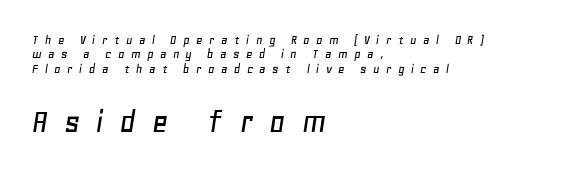
{"italic": "yes", "lean": "right", "slant_degrees": 11, "width": "normal", "stroke_contrast": "low", "x_height": "large", "monospaced": "no", "underline": "no", "align": "left", "line_spacing": "tight", "line_spacing_ratio": 1.02, "letter_spacing": "wide", "letter_spacing_em": 0.45, "larger_block": "second", "size_ratio": 2.5, "glyph_px": 35}
